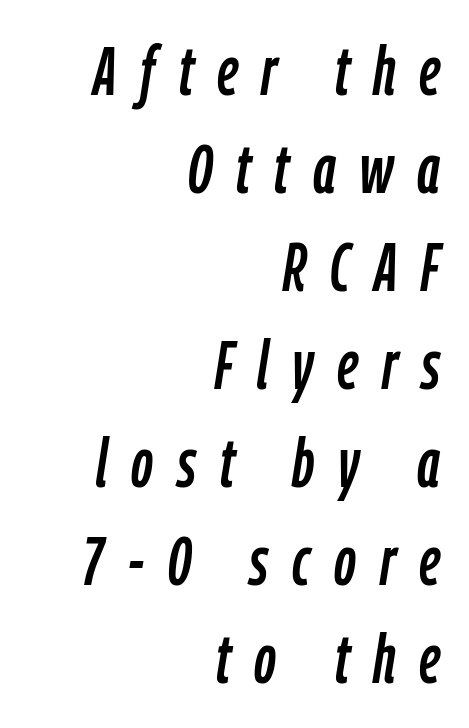
This sample uses an oblique cut, with every glyph tilted off the vertical. If you drew a ruler down the right edge, every line would touch it. The leading is moderate, giving the passage an even texture. Underline: absent.
